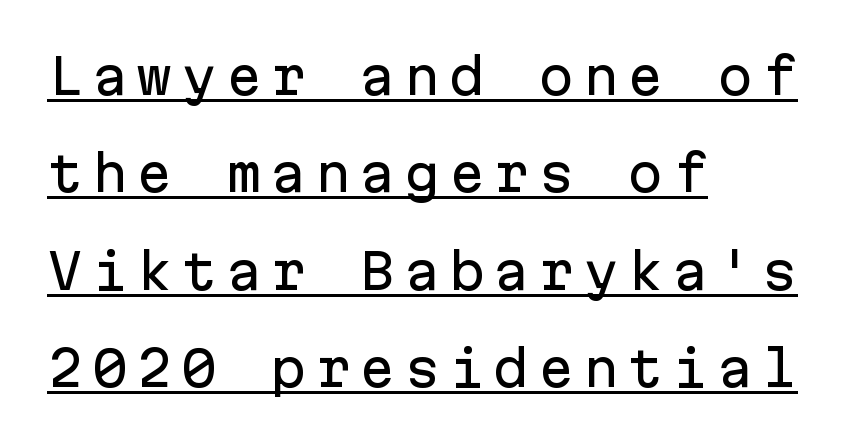
No italicization has been applied; the sample stays upright. The face used here is monospaced, like something from a code editor. Font category for this specimen: sans-serif. Descenders here cross a horizontal rule under the line. This sample is left-justified, so line endings fall wherever the words run out.
